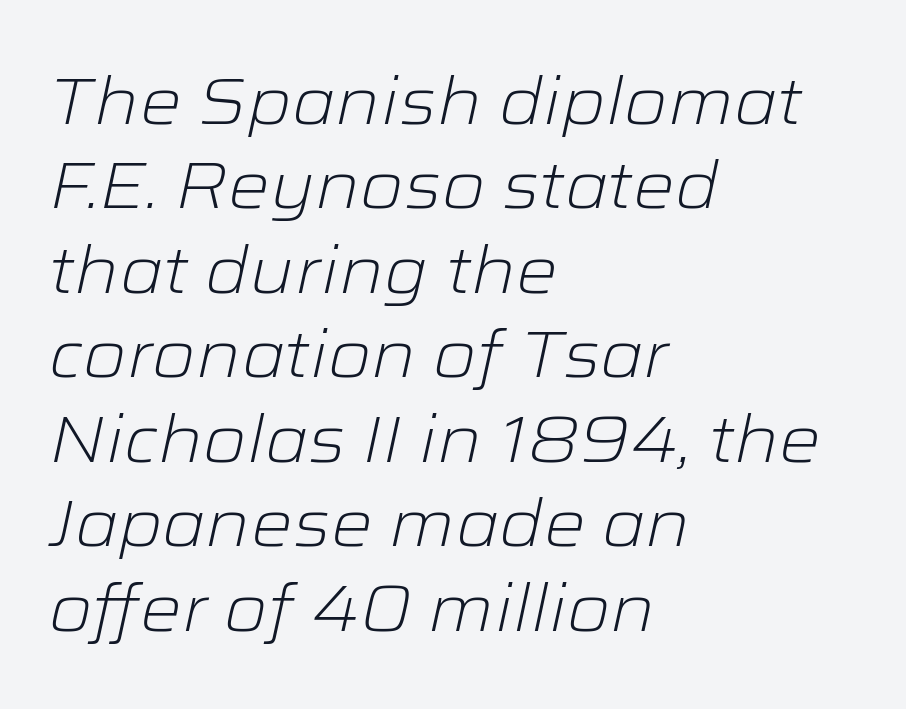
The image shows 66 px light, wide type, italic (leaning right); set left-aligned, normal line spacing (1.28x), normal letter spacing, not underlined; low stroke contrast and a medium x-height.
